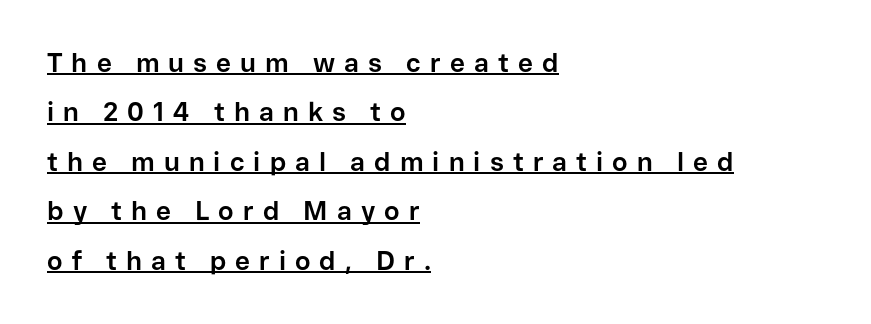
{"italic": "no", "bold": "yes", "underline": "yes", "align": "left", "line_spacing": "loose", "line_spacing_ratio": 1.9, "letter_spacing": "wide", "letter_spacing_em": 0.35, "glyph_px": 26}
